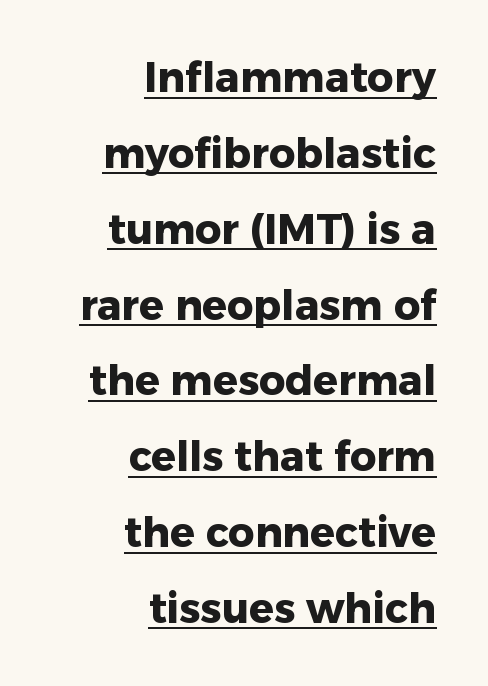
{"serif": "no", "italic": "no", "bold": "yes", "weight": "heavy", "width": "normal", "stroke_contrast": "low", "x_height": "medium", "monospaced": "no", "underline": "yes", "align": "right", "line_spacing_ratio": 1.85, "letter_spacing": "normal", "letter_spacing_em": 0.0, "glyph_px": 41}
